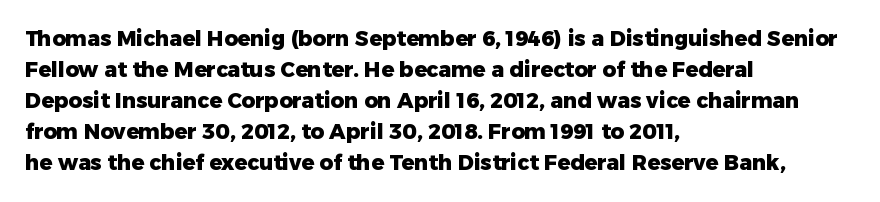
The image shows 21 px bold type, upright; set left-aligned, normal line spacing (1.48x), normal letter spacing, not underlined.
